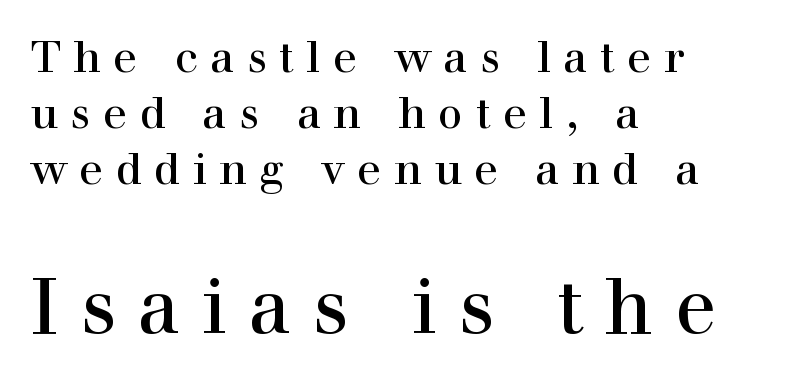
The image shows 77 px serif type, upright; set left-aligned, normal line spacing (1.27x), unusually wide letter spacing (+0.28 em), not underlined; the second (bottom) block is 1.75x larger; a medium x-height.
